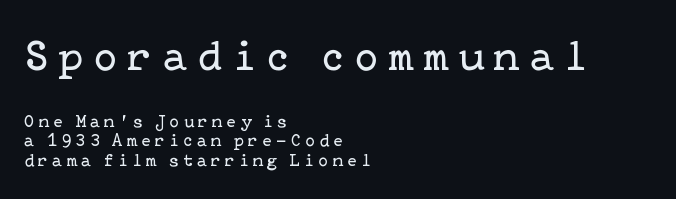
{"serif": "yes", "italic": "no", "bold": "no", "weight": "regular", "width": "normal", "stroke_contrast": "low", "x_height": "medium", "underline": "no", "align": "left", "line_spacing": "tight", "line_spacing_ratio": 1.1, "letter_spacing": "wide", "letter_spacing_em": 0.23, "larger_block": "first", "size_ratio": 2.44, "glyph_px": 44}
